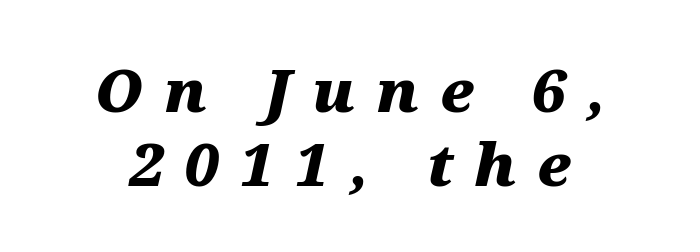
The image shows 59 px heavy, wide type, italic (leaning right); set centered, normal line spacing (1.25x), unusually wide letter spacing (+0.36 em), not underlined; medium stroke contrast and a medium x-height.
